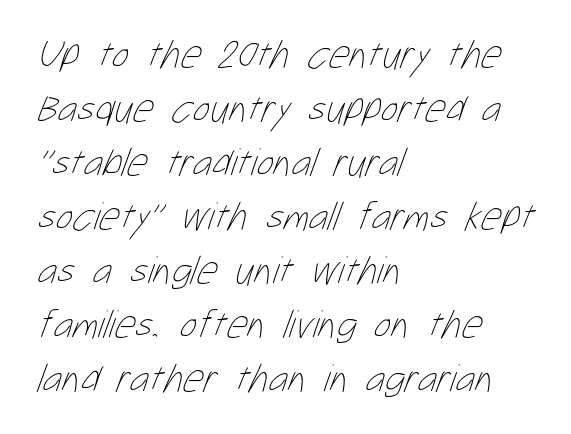
The image shows 40 px thin, condensed type; set left-aligned, normal line spacing (1.35x), normal letter spacing, not underlined; low stroke contrast and a medium x-height.
